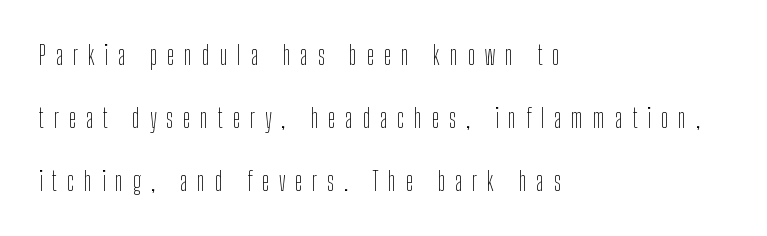
{"italic": "no", "bold": "no", "underline": "no", "align": "left", "line_spacing": "loose", "line_spacing_ratio": 2.42, "letter_spacing": "wide", "letter_spacing_em": 0.37, "glyph_px": 26}
